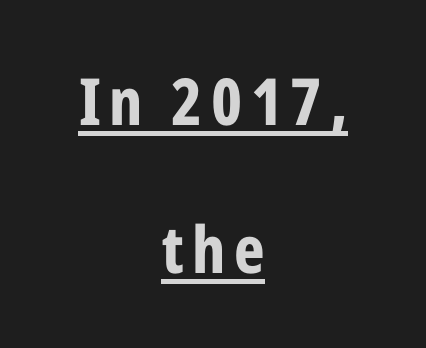
Here the designer chose a conventional face with non-uniform glyph widths. Italic: no, the glyphs are upright roman. I'd call this a sans setting — the letters go barefoot. The setting favours the middle, as headings and verse often do. Heavy, bold letterforms.
